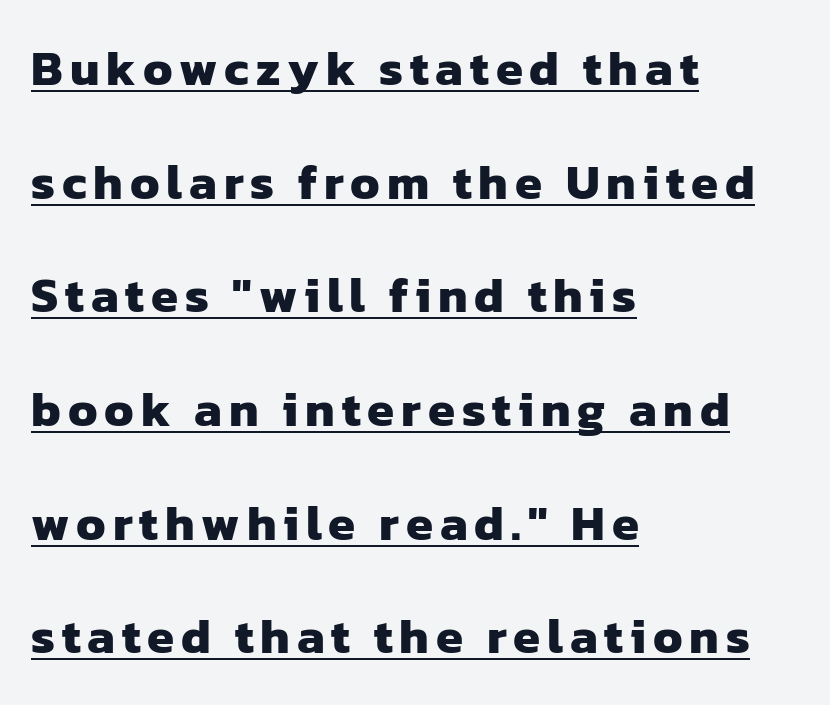
{"serif": "no", "bold": "yes", "weight": "heavy", "width": "normal", "stroke_contrast": "low", "x_height": "medium", "monospaced": "no", "underline": "yes", "align": "left", "line_spacing": "loose", "line_spacing_ratio": 2.32, "glyph_px": 49}
